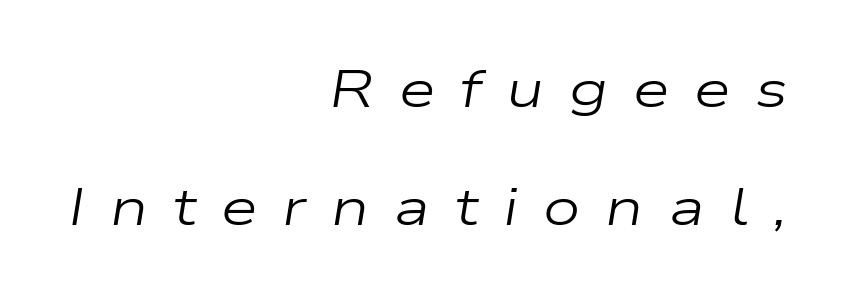
Q: Is the text bold? A: No.
Q: Is the text italic (slanted)? A: Yes, it leans right by about 9 degrees.
Q: Is the text underlined? A: No.
Q: How is the paragraph aligned? A: Right-aligned.
Q: Is the spacing between letters normal or unusually wide? A: Unusually wide.
Q: Is the spacing between lines tight, normal or loose? A: Loose.
Q: Width (condensed, normal, or wide)? A: Wide.
Q: Stroke contrast? A: Low.
Q: x-height? A: Medium.
Q: Monospaced? A: No.
